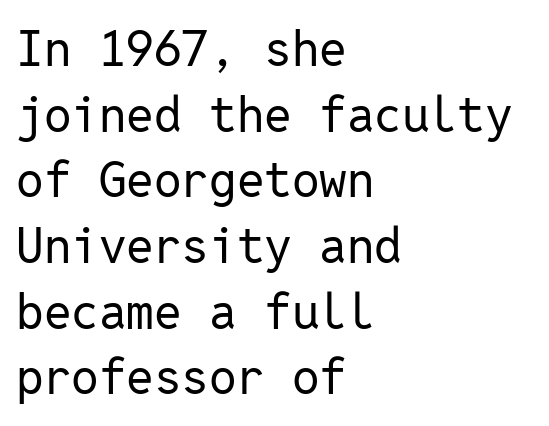
{"serif": "no", "italic": "no", "bold": "no", "weight": "regular", "width": "normal", "stroke_contrast": "low", "x_height": "medium", "monospaced": "yes", "underline": "no", "align": "left", "line_spacing": "normal", "line_spacing_ratio": 1.34, "letter_spacing": "normal", "letter_spacing_em": 0.0, "glyph_px": 49}
